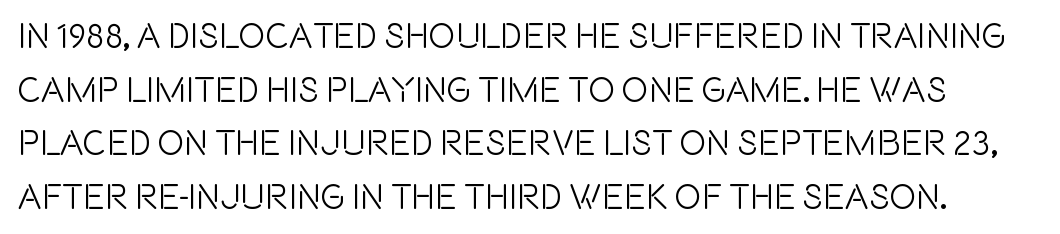
The image shows 36 px condensed sans-serif type, upright; set normal line spacing (1.49x), normal letter spacing, not underlined; a large x-height.
